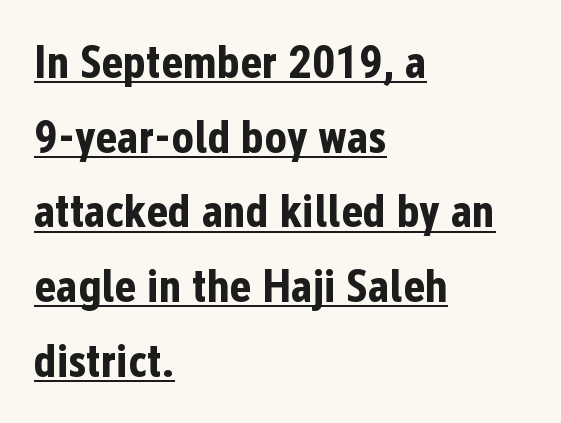
Q: Is the text bold? A: Yes.
Q: Is the text italic (slanted)? A: No, it is upright.
Q: Is the typeface a serif or a sans-serif typeface? A: Sans-serif.
Q: Is the text underlined? A: Yes.
Q: How is the paragraph aligned? A: Left-aligned.
Q: Is the spacing between letters normal or unusually wide? A: Normal.
Q: Is the spacing between lines tight, normal or loose? A: Normal.
Q: Width (condensed, normal, or wide)? A: Condensed.
Q: Stroke contrast? A: Low.
Q: x-height? A: Medium.
Q: Monospaced? A: No.
